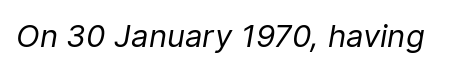
Nobody touched the tracking dial on this one. The letters are slanted; this is an italic face. Each row of text sits above clean, open space. The face looks like a standard text weight, possibly lighter. Each letter keeps its own natural width here, so spacing adapts to shape.
